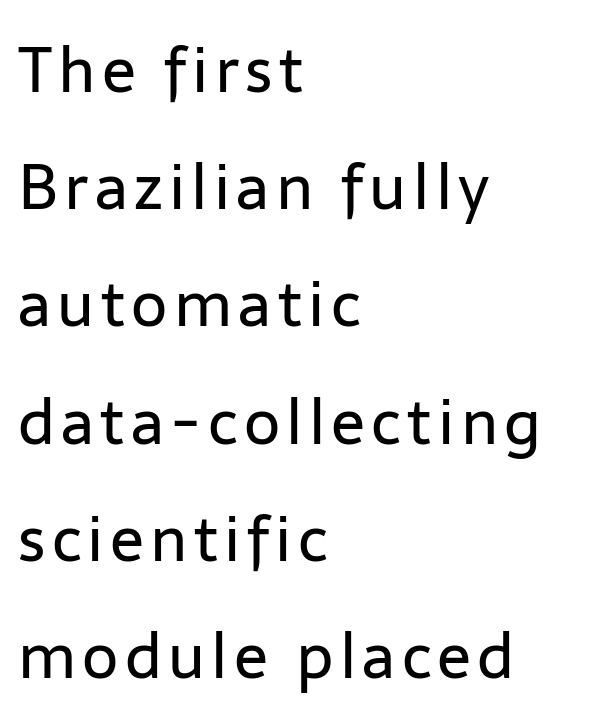
The image shows 63 px regular-weight sans-serif type, upright; set left-aligned, line spacing 1.86x, not underlined; low stroke contrast and a medium x-height.
